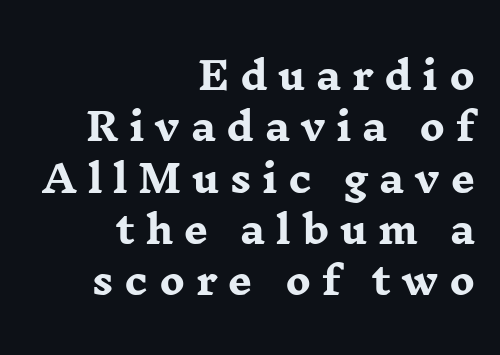
The image shows 38 px heavy, wide serif type, upright; set right-aligned, normal line spacing (1.35x), unusually wide letter spacing (+0.28 em), not underlined; low stroke contrast and a medium x-height.
